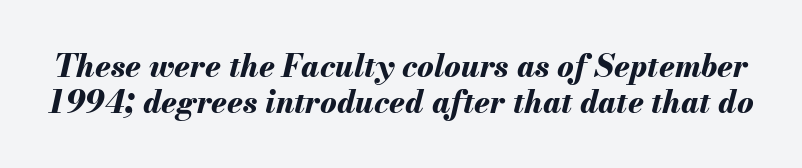
{"italic": "yes", "lean": "right", "slant_degrees": 13, "bold": "yes", "weight": "bold", "width": "normal", "stroke_contrast": "medium", "x_height": "small", "monospaced": "no", "underline": "no", "line_spacing_ratio": 1.16, "letter_spacing": "normal", "letter_spacing_em": 0.0, "glyph_px": 31}
